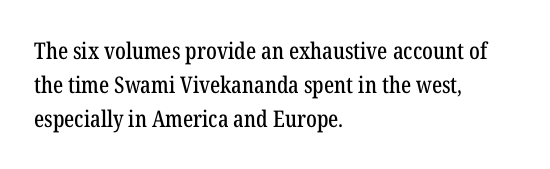
The image shows 23 px text type, upright; set left-aligned, normal line spacing (1.48x), normal letter spacing, not underlined.
